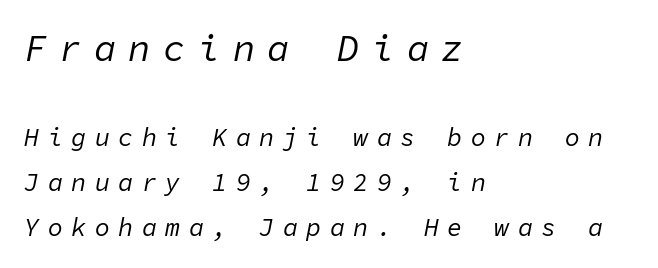
Just letters on the line, the space beneath them empty. Which of the two is more prominent by size? The first, at the top. The letters march in equal steps, a hallmark of fixed-pitch type. One-word summary of the alignment: left. This sample uses an oblique cut, with every glyph tilted off the vertical.
